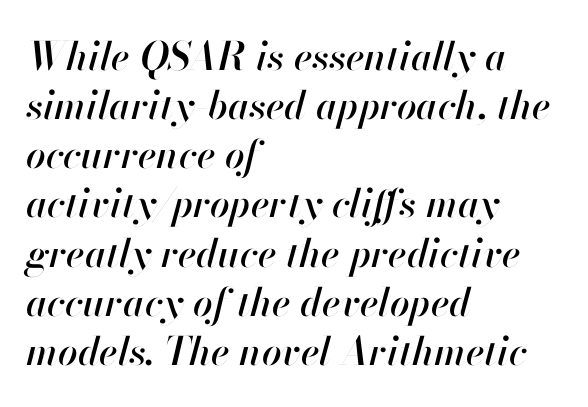
The words here are not underlined. The vertical gap from one line to the next is medium. Layout note: lines flush left. Looks like regular typesetting: each glyph gets only the width it needs. It's the slanting kind of type. Caption: standard tracking, unaltered.
